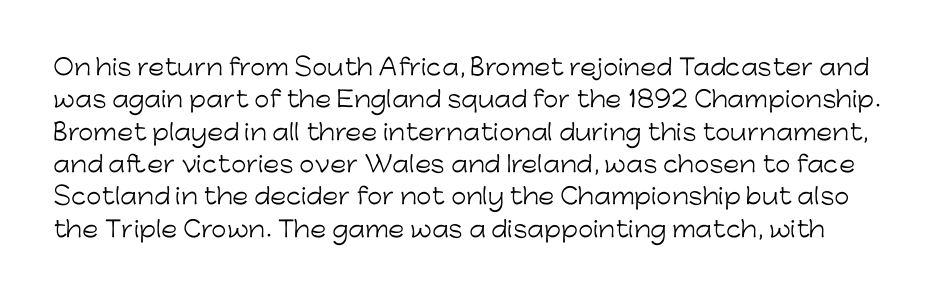
Interline gaps are of average width in this sample. It's the straight-up-and-down kind of type. Look at the tracking — it's just the regular setting, nothing added. Quick note: underline off.
